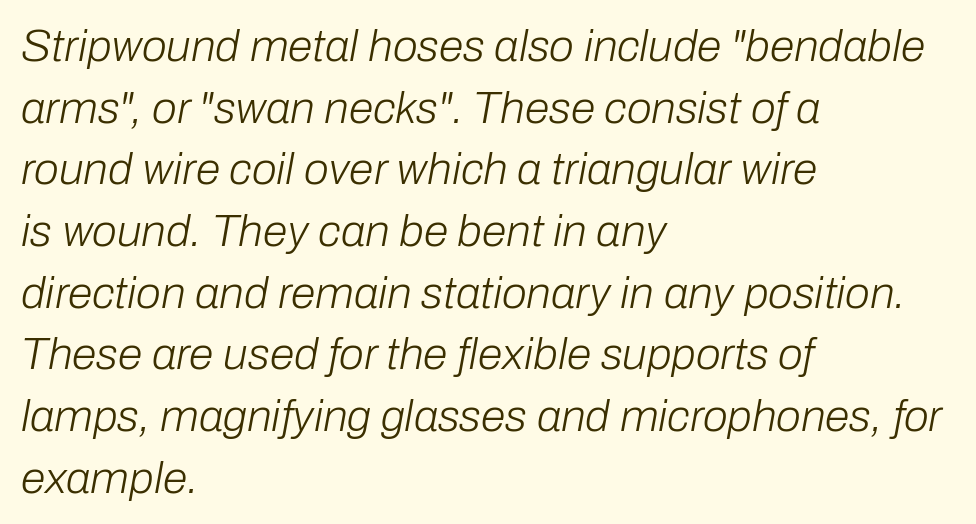
Q: Is the text bold? A: No.
Q: Is the text italic (slanted)? A: Yes, it leans right by about 10 degrees.
Q: Is the text underlined? A: No.
Q: How is the paragraph aligned? A: Left-aligned.
Q: Is the spacing between letters normal or unusually wide? A: Normal.
Q: Is the spacing between lines tight, normal or loose? A: Normal.
Q: Width (condensed, normal, or wide)? A: Normal.
Q: Stroke contrast? A: Low.
Q: x-height? A: Medium.
Q: Monospaced? A: No.
